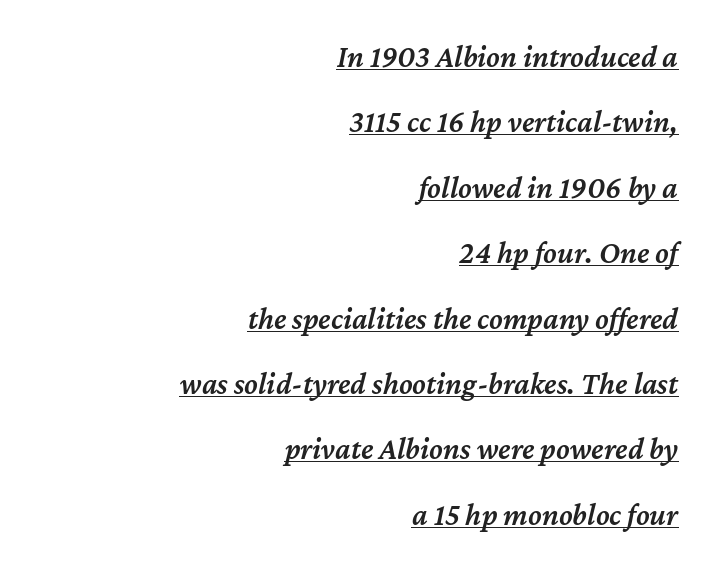
Note the varied advance widths — an 'i' is clearly narrower than an 'm'. Compared with a flush-left layout, this one pins lines to the opposite, right side. Stroke thickness is moderately raised; the sample reads as semibold. Baseline-to-baseline distance is far greater than the letter height. Letter spacing: default.
